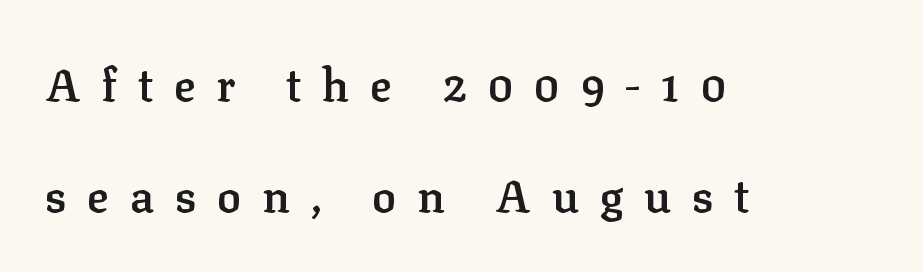
Q: Is the text bold? A: Semi-bold.
Q: Is the text italic (slanted)? A: No, it is upright.
Q: Is the typeface a serif or a sans-serif typeface? A: Serif.
Q: Is the text underlined? A: No.
Q: How is the paragraph aligned? A: Left-aligned.
Q: Is the spacing between letters normal or unusually wide? A: Unusually wide.
Q: Is the spacing between lines tight, normal or loose? A: Loose.
Q: Width (condensed, normal, or wide)? A: Normal.
Q: Stroke contrast? A: Low.
Q: x-height? A: Medium.
Q: Monospaced? A: No.
